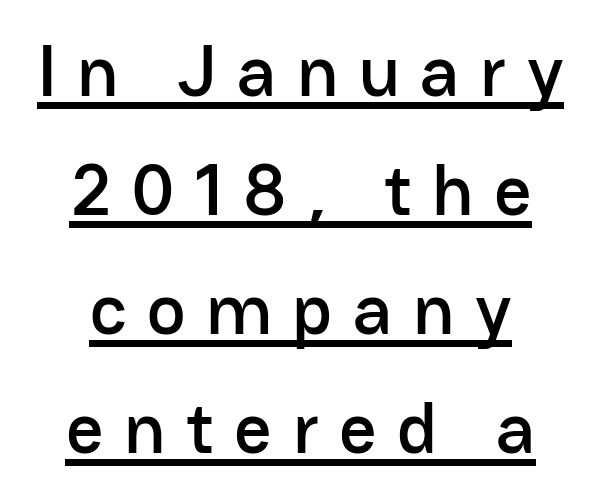
{"serif": "no", "italic": "no", "width": "normal", "stroke_contrast": "low", "x_height": "medium", "monospaced": "no", "underline": "yes", "align": "center", "line_spacing": "normal", "line_spacing_ratio": 1.63, "letter_spacing": "wide", "letter_spacing_em": 0.28, "glyph_px": 73}
